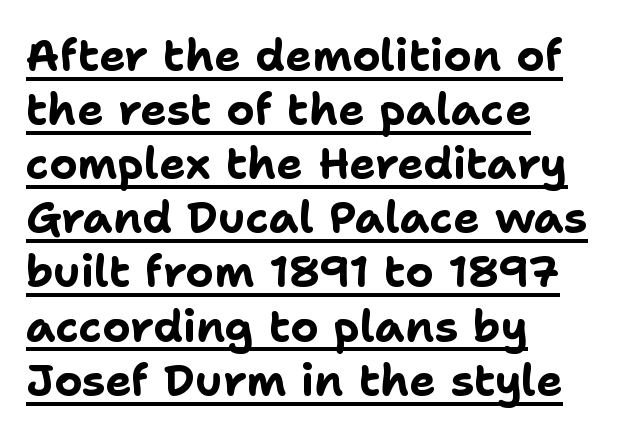
The image shows 44 px bold sans-serif type, upright; set left-aligned, line spacing 1.23x, normal letter spacing, underlined; low stroke contrast and a medium x-height.
